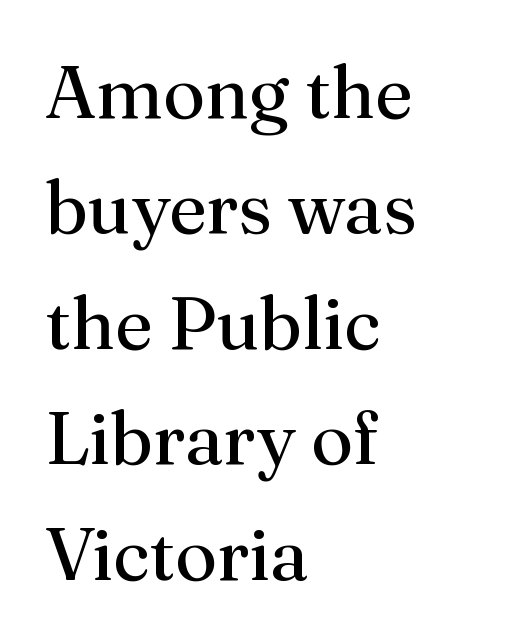
The image shows 74 px regular-weight serif type, upright; set left-aligned, normal line spacing (1.56x), normal letter spacing, not underlined; medium stroke contrast and a medium x-height.
